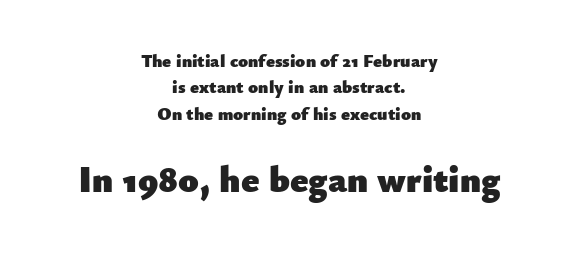
The image shows 37 px heavy sans-serif type, upright; set centered, normal line spacing (1.46x), normal letter spacing, not underlined; the second (bottom) block is 2.06x larger; low stroke contrast and a small x-height.
